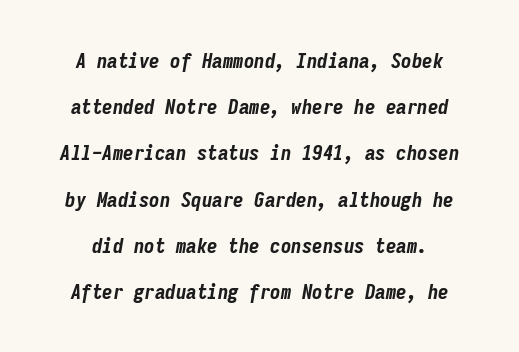
{"italic": "yes", "lean": "right", "slant_degrees": 9, "bold": "yes", "underline": "no", "line_spacing": "loose", "line_spacing_ratio": 2.2, "letter_spacing": "normal", "letter_spacing_em": 0.0, "glyph_px": 21}
